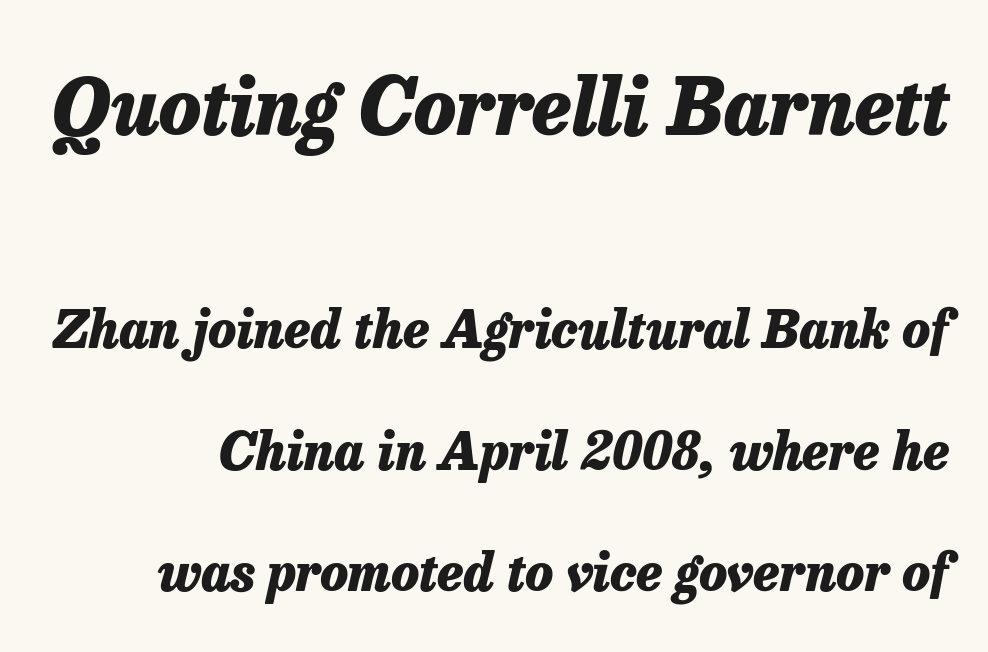
{"italic": "yes", "lean": "right", "slant_degrees": 13, "bold": "yes", "weight": "heavy", "width": "normal", "stroke_contrast": "low", "x_height": "medium", "monospaced": "no", "underline": "no", "line_spacing": "loose", "line_spacing_ratio": 2.39, "letter_spacing": "normal", "letter_spacing_em": 0.0, "larger_block": "first", "size_ratio": 1.51, "glyph_px": 77}
